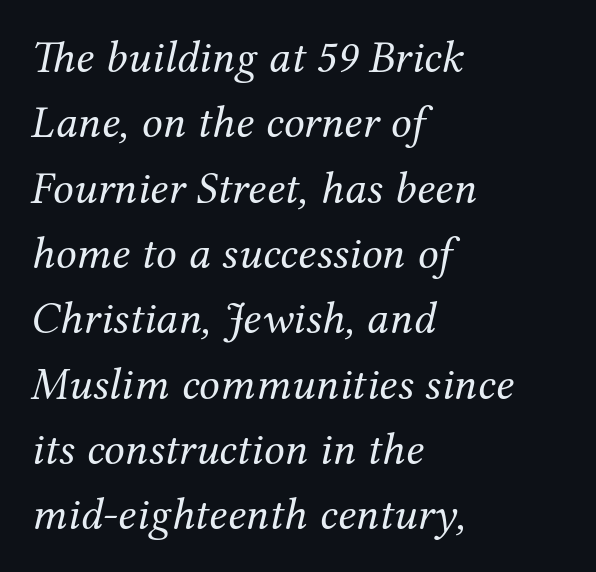
The image shows 46 px regular-weight serif type, italic (leaning right); set left-aligned, normal line spacing (1.42x), normal letter spacing, not underlined; medium stroke contrast and a medium x-height.
